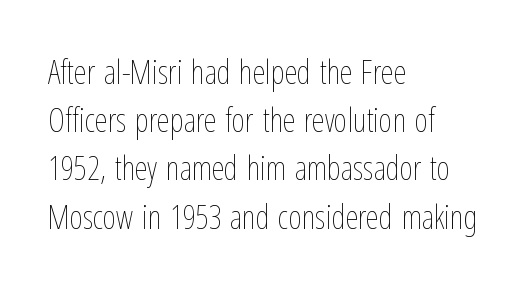
The image shows 33 px thin, condensed type, upright; set left-aligned, normal line spacing (1.46x), normal letter spacing, not underlined; low stroke contrast and a medium x-height.
